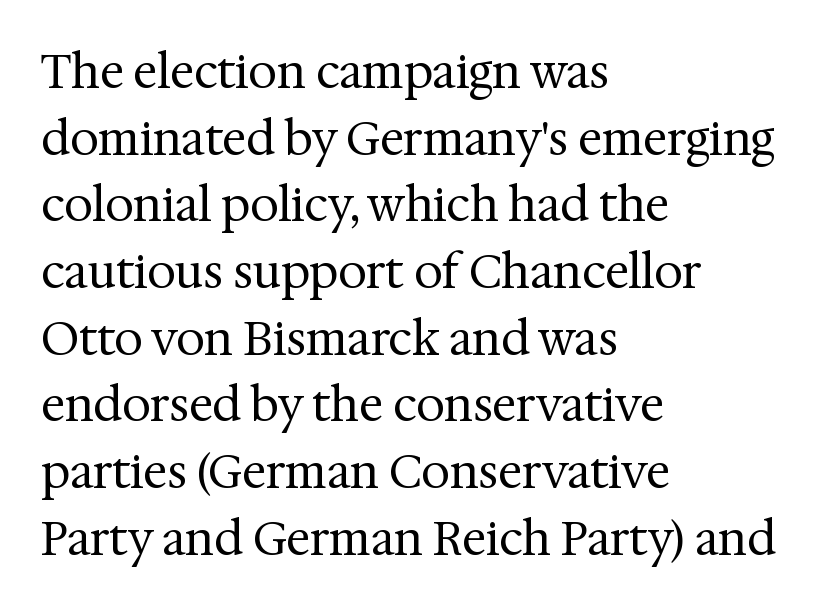
Between one letter and the next there's only the usual sliver of space. The strip under each line holds only bare page. These lines stack with their left ends in a neat column. The passage shown is typed in a proportional face where columns would drift.
